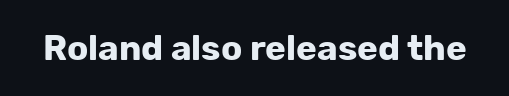
{"serif": "no", "italic": "no", "bold": "yes", "weight": "bold", "width": "normal", "stroke_contrast": "low", "x_height": "medium", "monospaced": "no", "underline": "no", "letter_spacing": "normal", "letter_spacing_em": 0.0, "glyph_px": 35}
